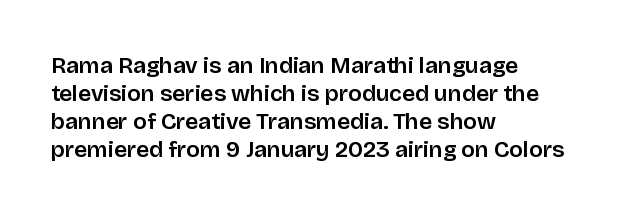
Q: Is the text italic (slanted)? A: No, it is upright.
Q: Is the text underlined? A: No.
Q: How is the paragraph aligned? A: Left-aligned.
Q: Is the spacing between letters normal or unusually wide? A: Normal.
